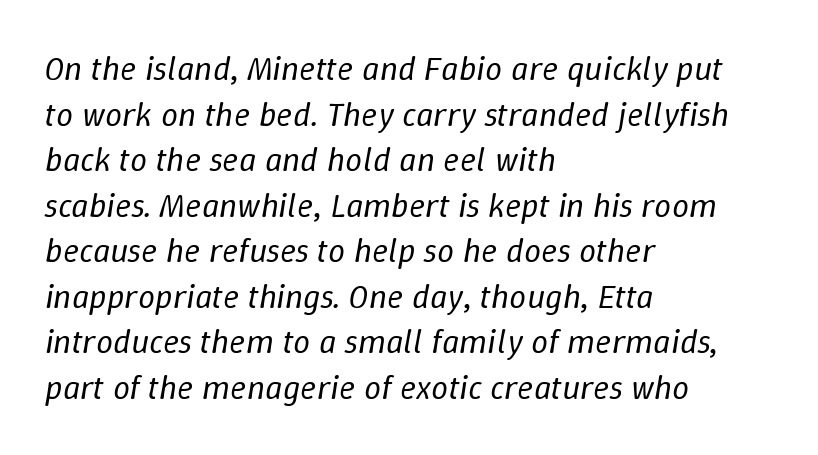
The image shows 34 px regular-weight type, italic (leaning right); set left-aligned, normal line spacing (1.34x), normal letter spacing, not underlined; low stroke contrast and a medium x-height.
